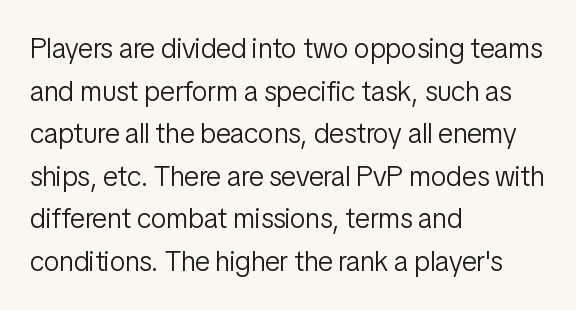
{"serif": "no", "italic": "no", "bold": "no", "weight": "light", "width": "condensed", "stroke_contrast": "low", "x_height": "medium", "monospaced": "no", "underline": "no", "align": "left", "line_spacing": "normal", "line_spacing_ratio": 1.52, "letter_spacing": "normal", "letter_spacing_em": 0.0, "glyph_px": 28}
